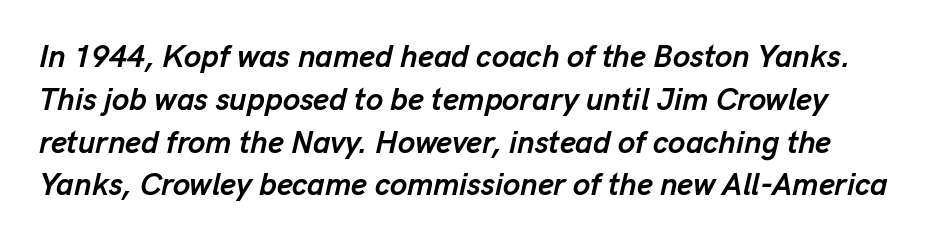
Quick note: italic. This sample uses plain, unmodified letter spacing. Each letter keeps its own natural width here, so spacing adapts to shape. As a designer I'd log this as weight 700, bold.
